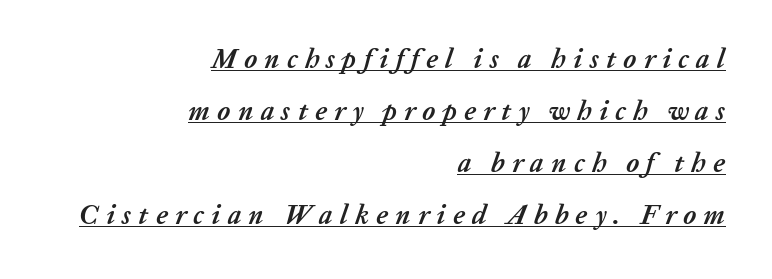
{"italic": "yes", "lean": "right", "slant_degrees": 20, "bold": "yes", "underline": "yes", "align": "right", "line_spacing": "loose", "line_spacing_ratio": 1.93, "letter_spacing": "wide", "letter_spacing_em": 0.27, "glyph_px": 27}
